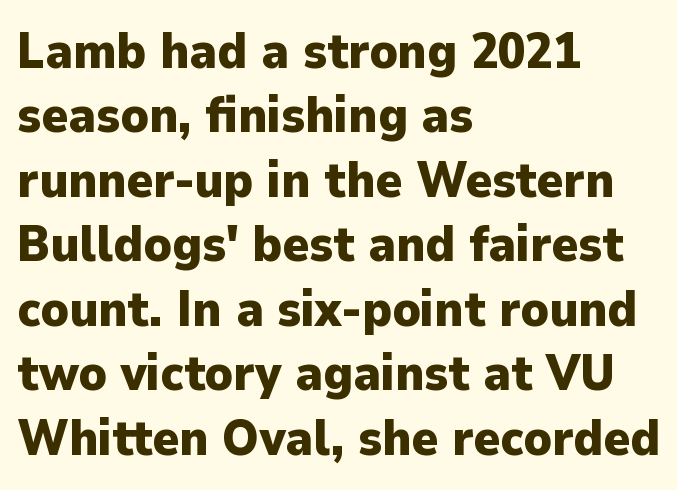
The image shows 50 px heavy sans-serif type, upright; set left-aligned, normal line spacing (1.29x), normal letter spacing, not underlined; low stroke contrast and a medium x-height.
